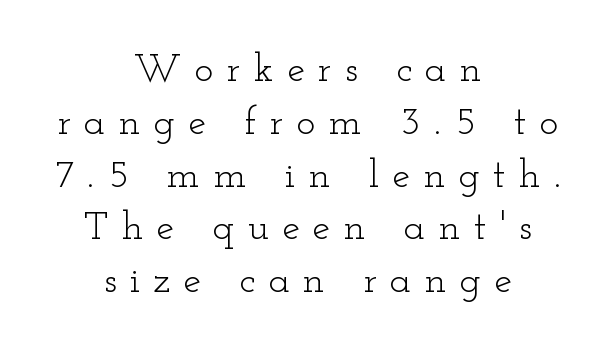
Q: Is the text bold? A: No.
Q: Is the text italic (slanted)? A: No, it is upright.
Q: Is the typeface a serif or a sans-serif typeface? A: Serif.
Q: Is the text underlined? A: No.
Q: How is the paragraph aligned? A: Centered.
Q: Is the spacing between letters normal or unusually wide? A: Unusually wide.
Q: Is the spacing between lines tight, normal or loose? A: Normal.
Q: Width (condensed, normal, or wide)? A: Wide.
Q: Stroke contrast? A: Low.
Q: x-height? A: Small.
Q: Monospaced? A: No.
